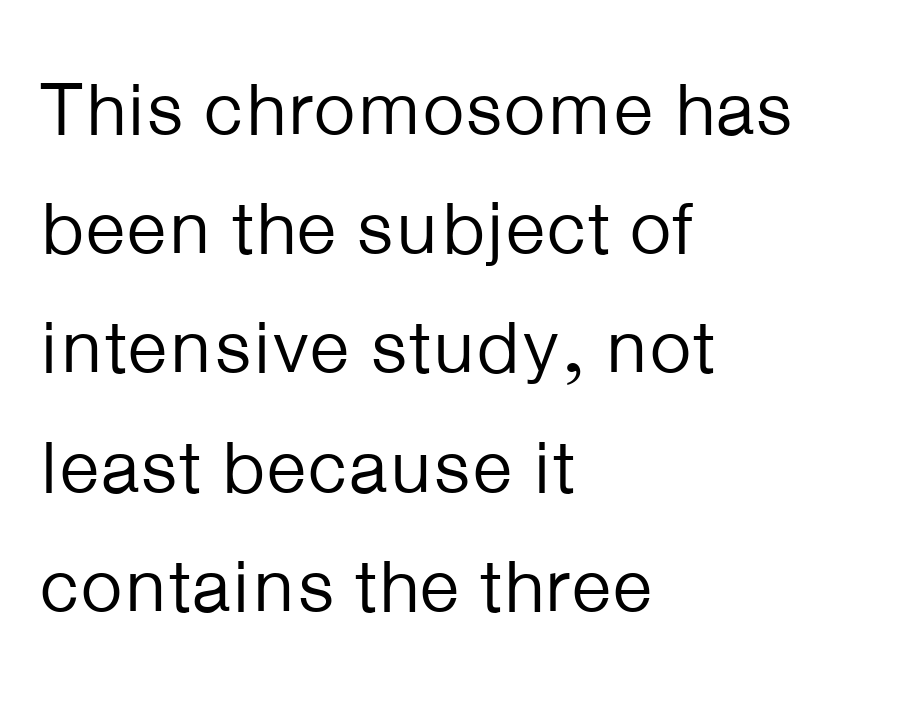
Q: Is the text bold? A: No.
Q: Is the text italic (slanted)? A: No, it is upright.
Q: Is the typeface a serif or a sans-serif typeface? A: Sans-serif.
Q: Is the text underlined? A: No.
Q: How is the paragraph aligned? A: Left-aligned.
Q: Is the spacing between letters normal or unusually wide? A: Normal.
Q: Is the spacing between lines tight, normal or loose? A: Normal.
Q: Width (condensed, normal, or wide)? A: Normal.
Q: Stroke contrast? A: Low.
Q: x-height? A: Medium.
Q: Monospaced? A: No.
